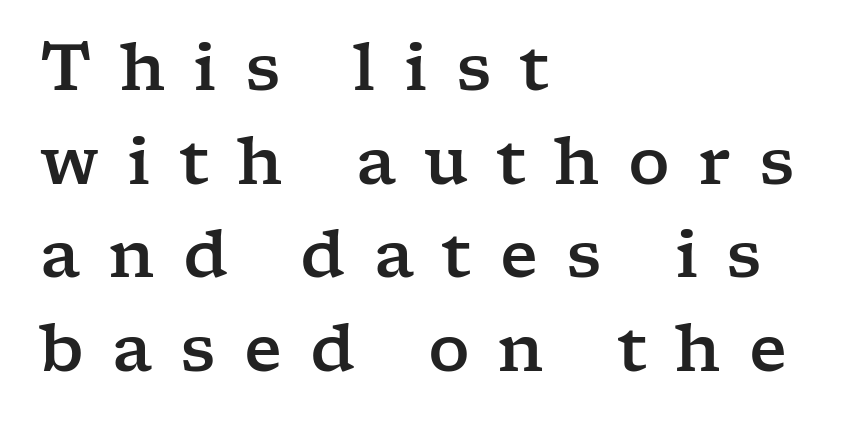
Q: Is the text italic (slanted)? A: No, it is upright.
Q: Is the typeface a serif or a sans-serif typeface? A: Serif.
Q: Is the text underlined? A: No.
Q: How is the paragraph aligned? A: Left-aligned.
Q: Is the spacing between letters normal or unusually wide? A: Unusually wide.
Q: Is the spacing between lines tight, normal or loose? A: Normal.
Q: Width (condensed, normal, or wide)? A: Wide.
Q: Stroke contrast? A: Low.
Q: x-height? A: Medium.
Q: Monospaced? A: No.
